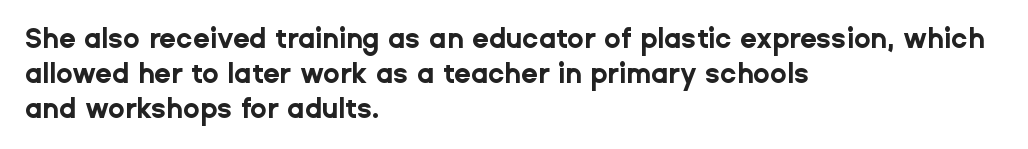
Q: Is the text bold? A: Yes.
Q: Is the text italic (slanted)? A: No, it is upright.
Q: Is the text underlined? A: No.
Q: How is the paragraph aligned? A: Left-aligned.
Q: Is the spacing between letters normal or unusually wide? A: Normal.
Q: Is the spacing between lines tight, normal or loose? A: Normal.
